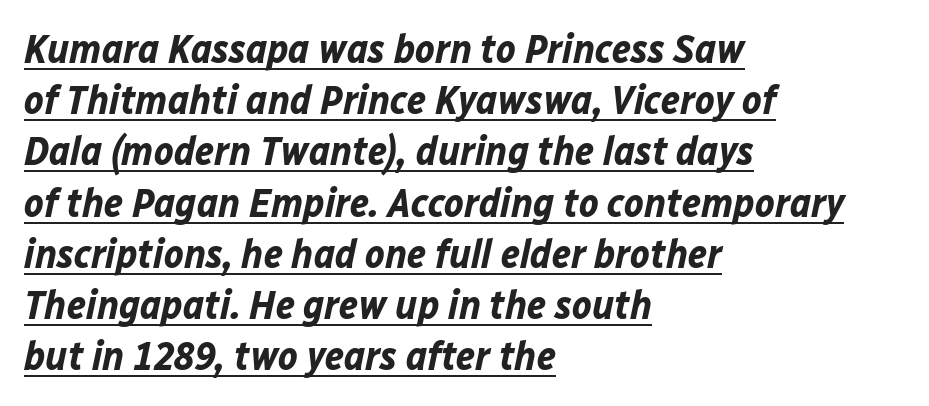
The passage shown leans; its letterforms are oblique. The compositor pushed each line to the left boundary. Underlining? Definitely there. Regarding leading, the lines here are spaced in the standard way. There is no visible air inserted between adjacent glyphs.
